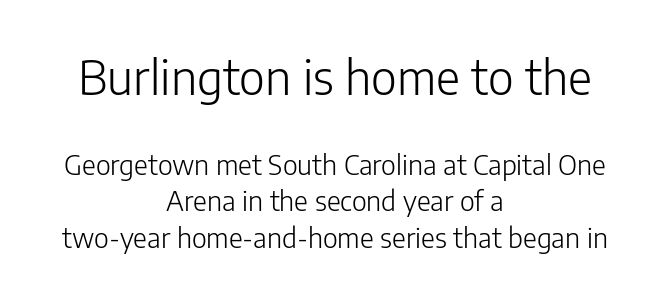
The rendering shows plain stroke endings on the letterforms — a sans-serif design. Ordinary non-slanted type is in use. No heavy texture on the line: the type isn't bold. The rag falls on both sides of this text block equally. Words appear dense and cohesive because spacing is normal.
